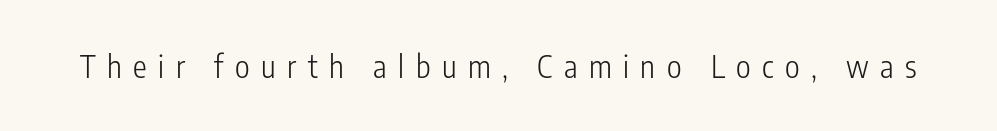
The image shows 31 px light, condensed sans-serif type, upright; set unusually wide letter spacing (+0.37 em), not underlined; low stroke contrast and a medium x-height.
